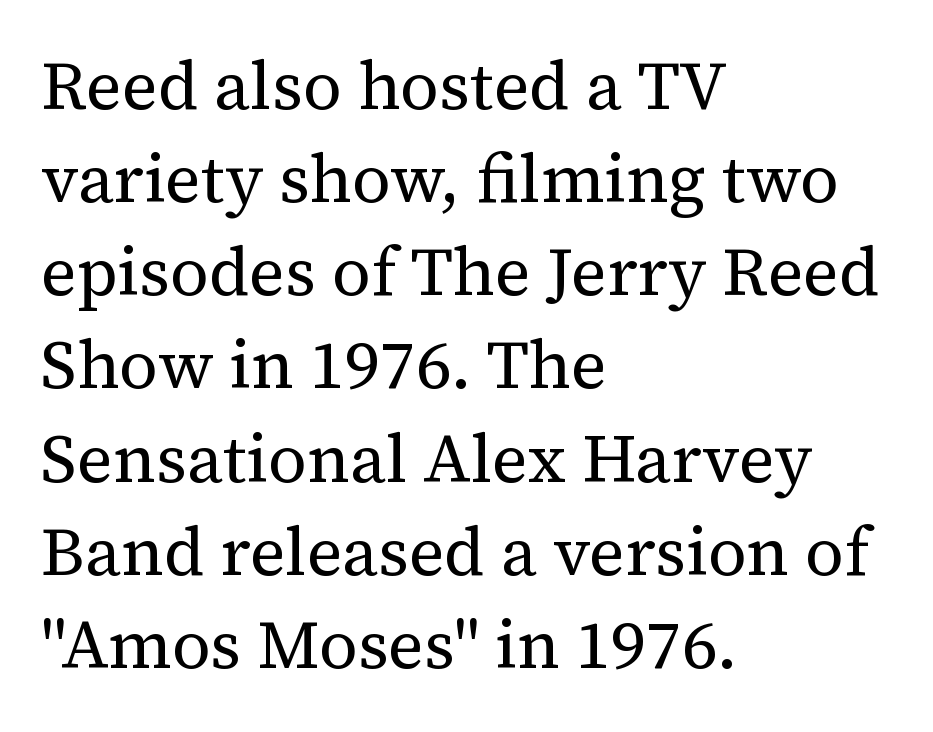
Typographically, this falls in the serif category. The baseline area is clear. Think standard paragraph weight, or any step lighter than that. These lines stack with their left ends in a neat column. Here the designer chose a conventional face with non-uniform glyph widths.
